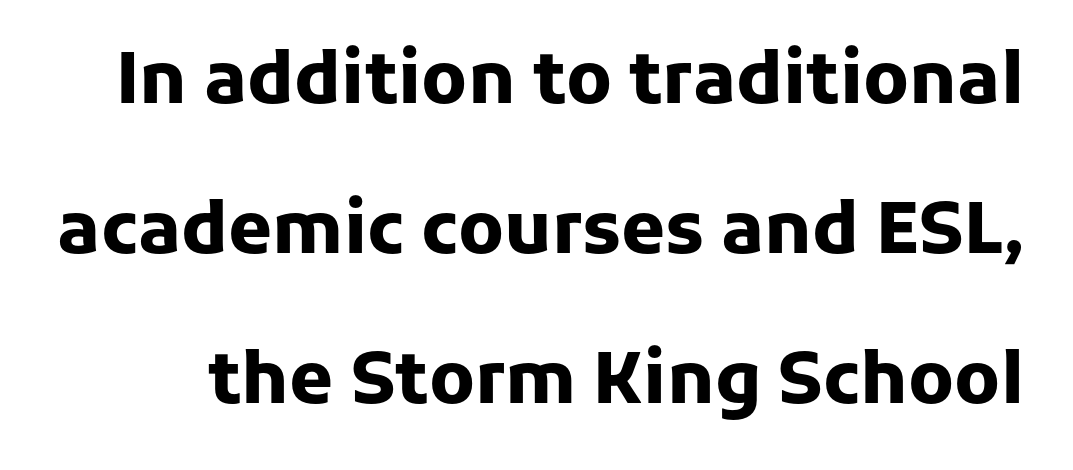
Q: Is the text bold? A: Yes.
Q: Is the text italic (slanted)? A: No, it is upright.
Q: Is the typeface a serif or a sans-serif typeface? A: Sans-serif.
Q: Is the text underlined? A: No.
Q: Is the spacing between letters normal or unusually wide? A: Normal.
Q: Is the spacing between lines tight, normal or loose? A: Loose.
Q: Width (condensed, normal, or wide)? A: Normal.
Q: Stroke contrast? A: Low.
Q: x-height? A: Medium.
Q: Monospaced? A: No.
